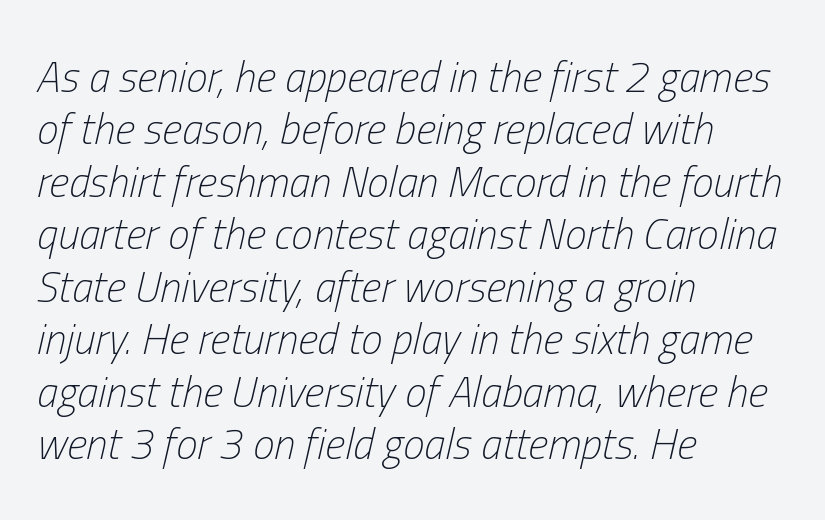
The image shows 43 px light, condensed type, italic (leaning right); set left-aligned, line spacing 1.22x, normal letter spacing, not underlined; low stroke contrast and a medium x-height.
